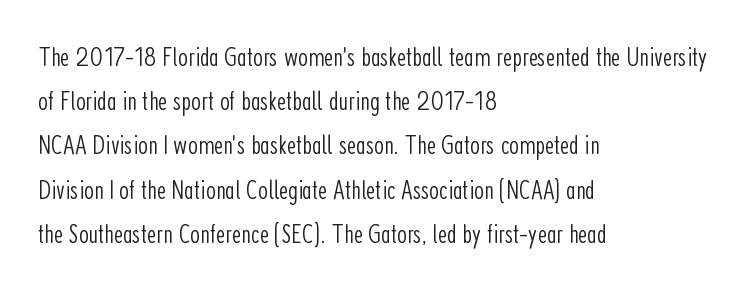
The image shows 28 px light, condensed sans-serif type, upright; set left-aligned, normal line spacing (1.58x), normal letter spacing, not underlined; low stroke contrast and a medium x-height.
